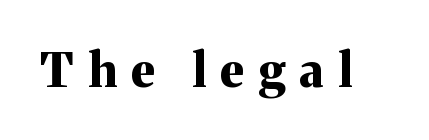
Typesetter's note: full bold, strokes at maximum text heaviness. The specimen reads as upright at a glance. Is the letter spacing exaggerated? Yes — the characters are pushed far apart. Honestly, there is no underline to notice here at all. The rendering shows small feet on the letterforms — a serif design. Is this a fixed-width face? No — the glyphs have proportional, varying widths.
